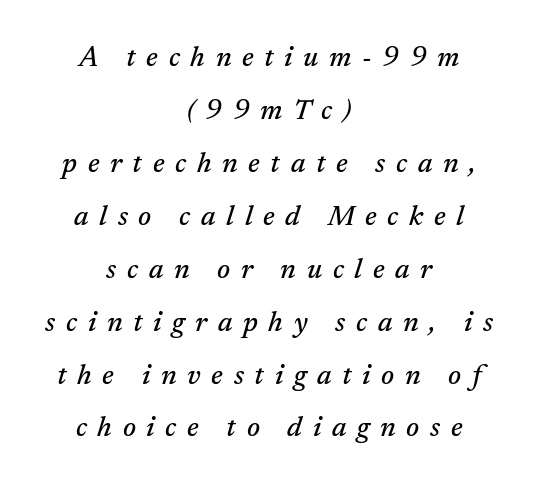
{"serif": "yes", "italic": "yes", "lean": "right", "slant_degrees": 17, "width": "normal", "stroke_contrast": "medium", "x_height": "medium", "monospaced": "no", "underline": "no", "align": "center", "line_spacing_ratio": 1.89, "letter_spacing": "wide", "letter_spacing_em": 0.38, "glyph_px": 28}
